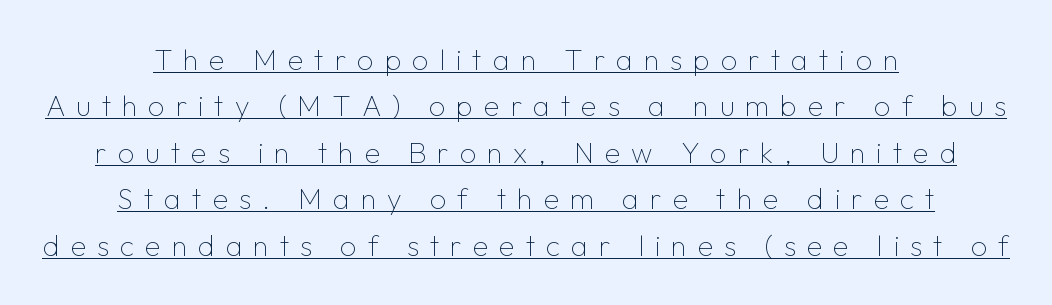
Weight class: somewhere from thin through regular. A typesetter would call this proportional, since set widths differ per character. These lines stack symmetrically, like a column narrowing and widening about its center. The letters carry no serifs — their stems end cleanly without finishing strokes. The letterforms stand isolated, each surrounded by extra space.
